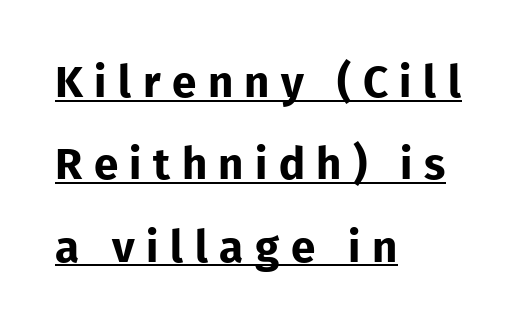
{"serif": "no", "italic": "no", "bold": "yes", "weight": "bold", "width": "normal", "stroke_contrast": "low", "x_height": "medium", "monospaced": "no", "underline": "yes", "align": "left", "line_spacing_ratio": 1.87, "letter_spacing": "wide", "letter_spacing_em": 0.26, "glyph_px": 44}
